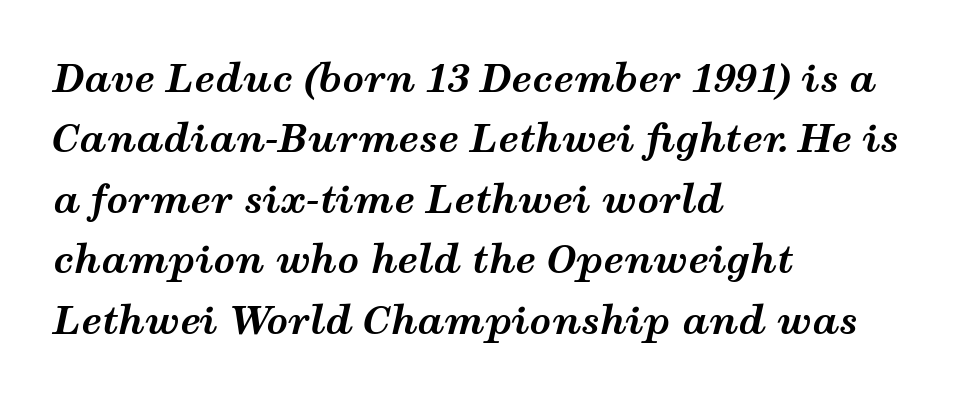
Q: Is the text bold? A: Yes.
Q: Is the text italic (slanted)? A: Yes, it leans right by about 12 degrees.
Q: Is the text underlined? A: No.
Q: How is the paragraph aligned? A: Left-aligned.
Q: Is the spacing between letters normal or unusually wide? A: Normal.
Q: Is the spacing between lines tight, normal or loose? A: Normal.
Q: Width (condensed, normal, or wide)? A: Wide.
Q: Stroke contrast? A: Medium.
Q: x-height? A: Medium.
Q: Monospaced? A: No.
